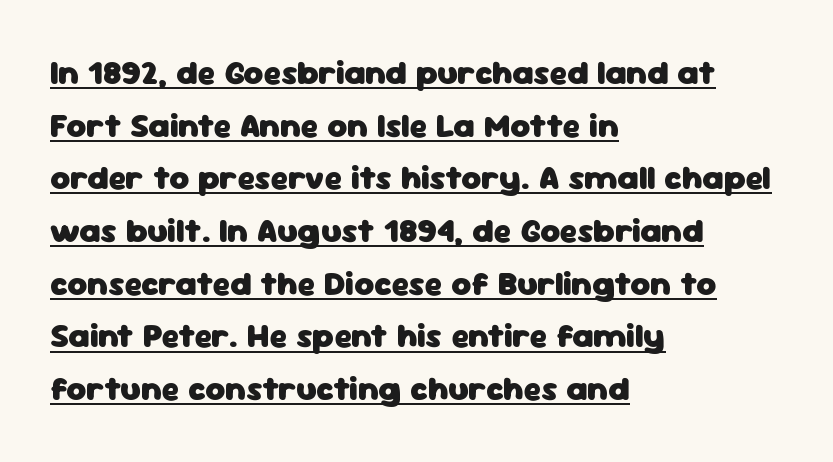
Typographic density is high because the face is bold. Spacing verdict: proportional, widths tailored to each character. Posture: straight, roman, zero tilt. Every word sits above its own underline. In terms of leading, this rendering sits right in the middle.
